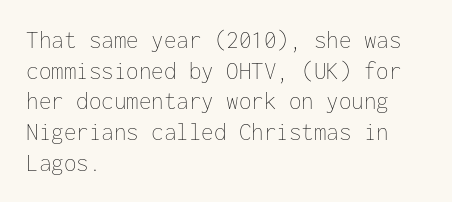
Q: Is the text bold? A: No.
Q: Is the text italic (slanted)? A: No, it is upright.
Q: Is the text underlined? A: No.
Q: How is the paragraph aligned? A: Left-aligned.
Q: Is the spacing between letters normal or unusually wide? A: Normal.
